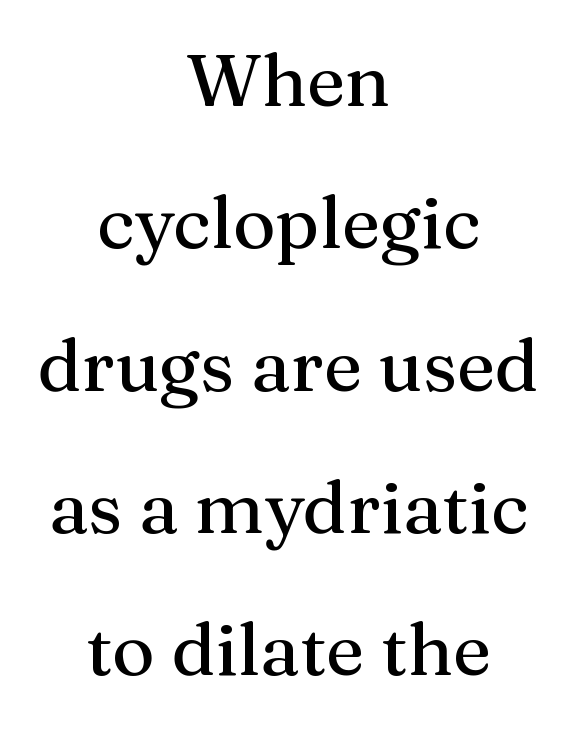
Q: Is the text italic (slanted)? A: No, it is upright.
Q: Is the typeface a serif or a sans-serif typeface? A: Serif.
Q: Is the text underlined? A: No.
Q: How is the paragraph aligned? A: Centered.
Q: Is the spacing between letters normal or unusually wide? A: Normal.
Q: Is the spacing between lines tight, normal or loose? A: Loose.
Q: Width (condensed, normal, or wide)? A: Normal.
Q: Stroke contrast? A: Medium.
Q: x-height? A: Medium.
Q: Monospaced? A: No.
